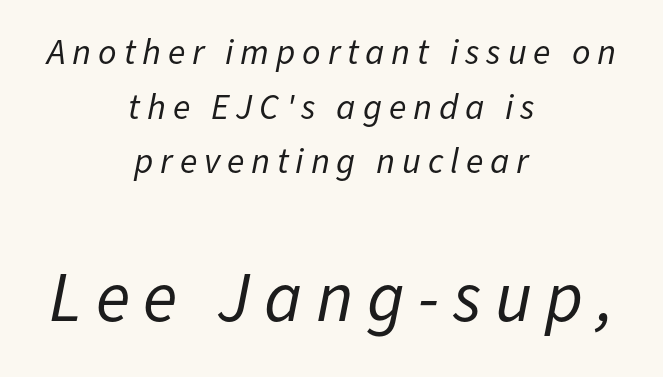
Think of a printed novel: that variable character pitch is what you see here. Layout note: lines centered. The designer gave the closing block more size than the opening block. The letterforms sit at book weight or below. Is there much room between lines? A standard amount, neither cramped nor airy. These lines were composed using italics.
